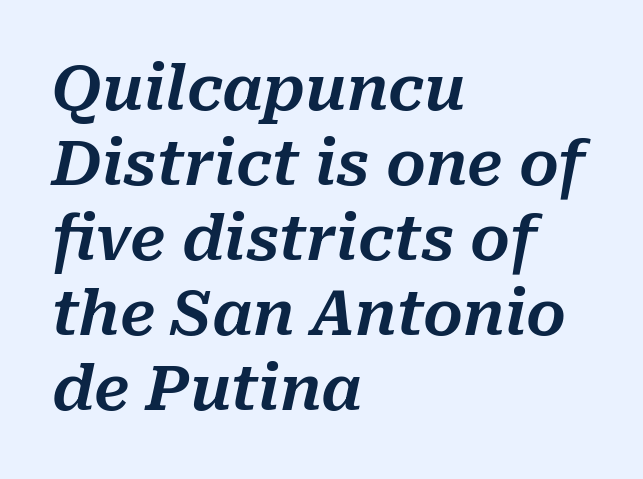
Q: Is the text italic (slanted)? A: Yes, it leans right by about 10 degrees.
Q: Is the text underlined? A: No.
Q: How is the paragraph aligned? A: Left-aligned.
Q: Is the spacing between letters normal or unusually wide? A: Normal.
Q: Width (condensed, normal, or wide)? A: Normal.
Q: Stroke contrast? A: Medium.
Q: x-height? A: Medium.
Q: Monospaced? A: No.
